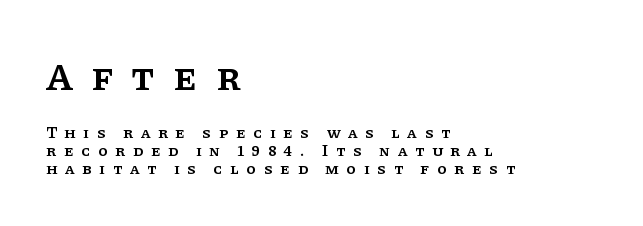
The image shows 39 px semibold serif type, upright; set left-aligned, tight line spacing (1.11x), unusually wide letter spacing (+0.47 em), not underlined; the first (top) block is 2.44x larger; low stroke contrast and a large x-height.
